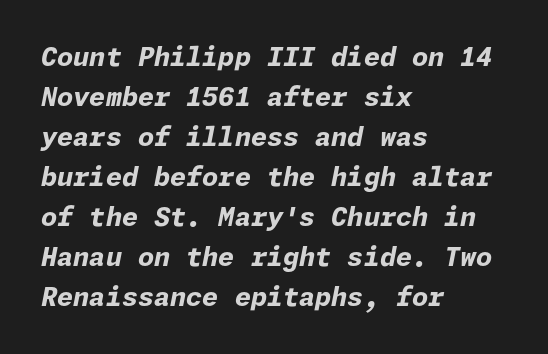
The rows are spaced the way most documents space them. The typography opts for an oblique posture over an upright one. Leftover space on each line is placed entirely after the last word. Underline: absent. Letter spacing: default.
